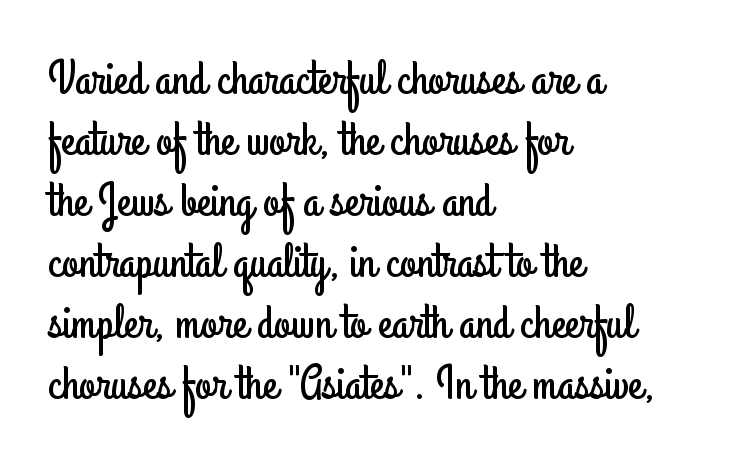
{"serif": "no", "width": "condensed", "stroke_contrast": "low", "x_height": "small", "monospaced": "no", "underline": "no", "align": "left", "line_spacing": "normal", "line_spacing_ratio": 1.3, "letter_spacing": "normal", "letter_spacing_em": 0.0, "glyph_px": 47}
